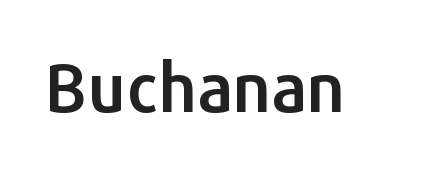
The image shows 67 px sans-serif type, upright; set normal letter spacing, not underlined; low stroke contrast and a medium x-height.
